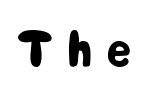
The image shows 51 px condensed sans-serif type, upright; set unusually wide letter spacing (+0.28 em), not underlined; low stroke contrast and a medium x-height.
